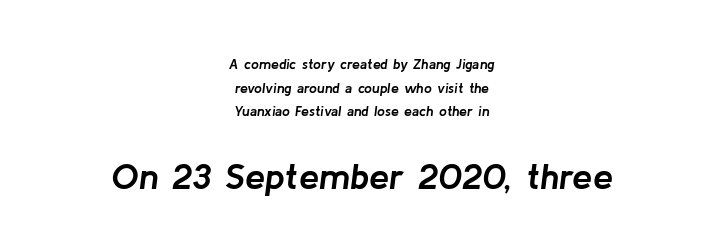
Q: Is the text bold? A: Yes.
Q: Is the text italic (slanted)? A: Yes, it leans right by about 8 degrees.
Q: Is the text underlined? A: No.
Q: How is the paragraph aligned? A: Centered.
Q: Is the spacing between letters normal or unusually wide? A: Normal.
Q: Is the spacing between lines tight, normal or loose? A: Normal.
Q: Which block of text is set in a larger size, the first (top) or the second (bottom)? A: The second (bottom) one.
Q: Width (condensed, normal, or wide)? A: Normal.
Q: Stroke contrast? A: Low.
Q: x-height? A: Medium.
Q: Monospaced? A: No.
